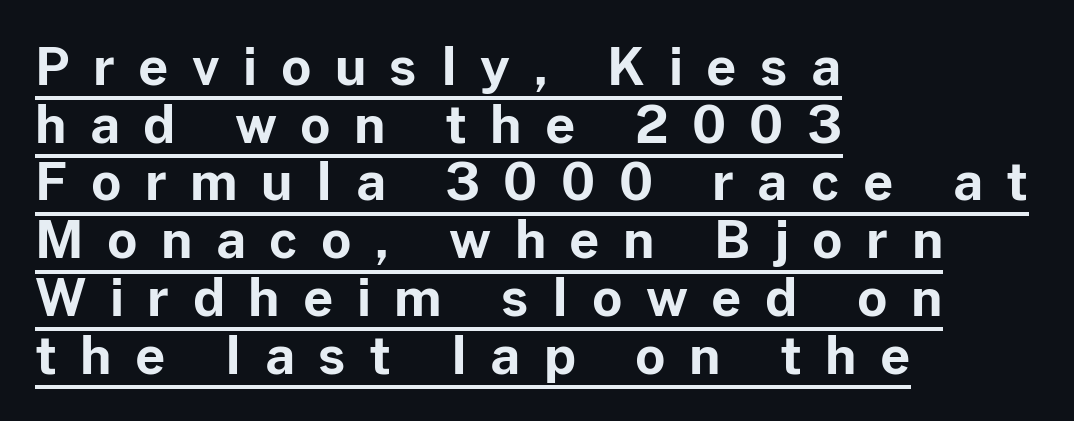
{"serif": "no", "italic": "no", "bold": "yes", "weight": "bold", "width": "normal", "stroke_contrast": "low", "x_height": "medium", "monospaced": "no", "underline": "yes", "align": "left", "line_spacing": "tight", "line_spacing_ratio": 1.11, "letter_spacing": "wide", "letter_spacing_em": 0.45, "glyph_px": 52}
